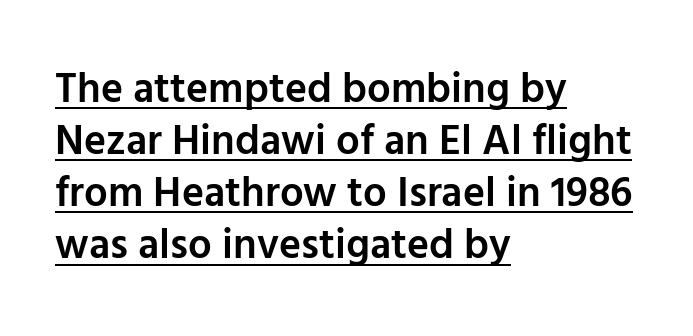
Standard letterfit; no display-style spreading of the glyphs. Do the characters align in a grid? No, the font is proportional. Nope, no serifs anywhere on these letters. The font is running at a semibold setting, under full bold.
